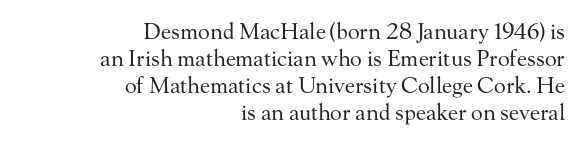
{"italic": "no", "bold": "no", "underline": "no", "align": "right", "line_spacing_ratio": 1.23, "letter_spacing": "normal", "letter_spacing_em": 0.0, "glyph_px": 22}
